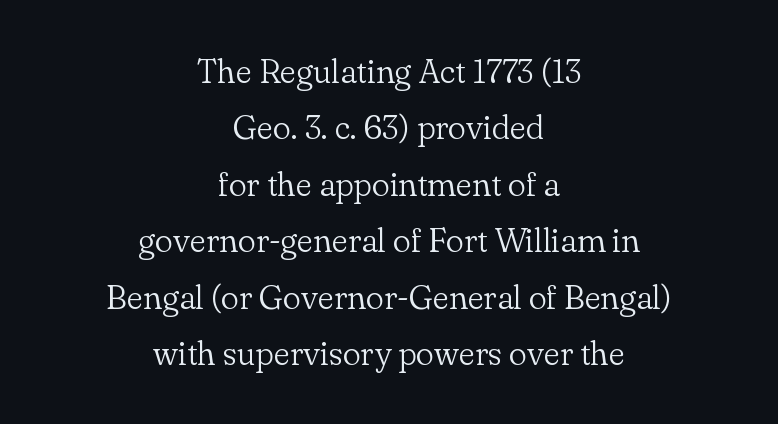
{"serif": "yes", "italic": "no", "bold": "no", "weight": "light", "width": "normal", "stroke_contrast": "low", "x_height": "small", "monospaced": "no", "underline": "no", "align": "center", "line_spacing": "normal", "line_spacing_ratio": 1.66, "letter_spacing": "normal", "letter_spacing_em": 0.0, "glyph_px": 34}
